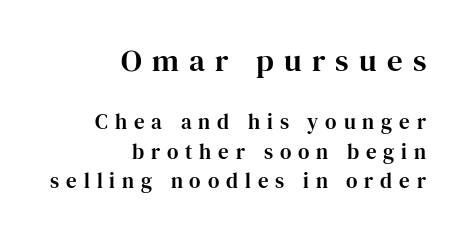
Q: Is the text italic (slanted)? A: No, it is upright.
Q: Is the typeface a serif or a sans-serif typeface? A: Serif.
Q: Is the text underlined? A: No.
Q: How is the paragraph aligned? A: Right-aligned.
Q: Is the spacing between letters normal or unusually wide? A: Unusually wide.
Q: Is the spacing between lines tight, normal or loose? A: Normal.
Q: Which block of text is set in a larger size, the first (top) or the second (bottom)? A: The first (top) one.
Q: Width (condensed, normal, or wide)? A: Normal.
Q: Stroke contrast? A: High.
Q: x-height? A: Medium.
Q: Monospaced? A: No.
